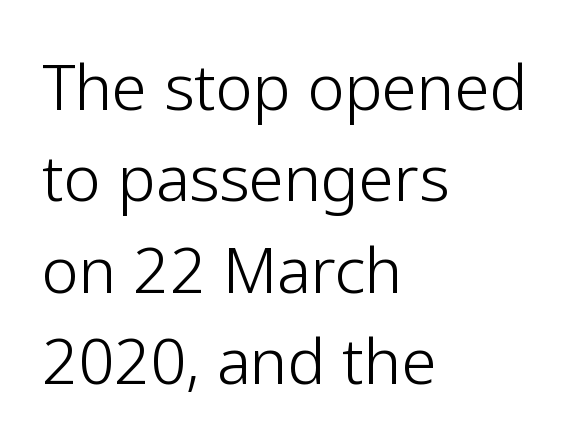
The image shows 63 px light sans-serif type, upright; set left-aligned, normal line spacing (1.45x), normal letter spacing, not underlined; low stroke contrast and a medium x-height.
